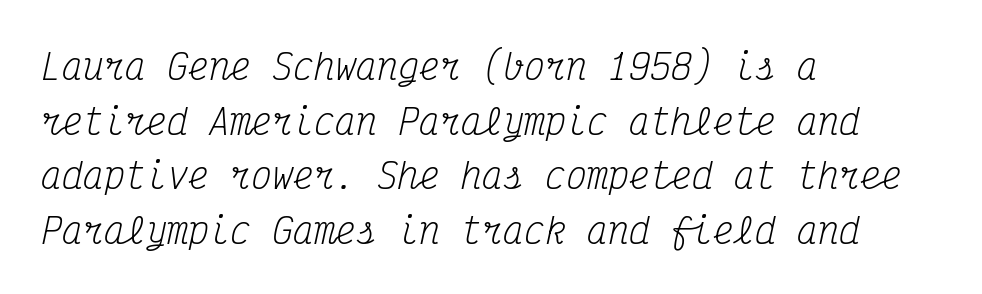
{"serif": "yes", "italic": "yes", "lean": "right", "slant_degrees": 12, "bold": "no", "weight": "regular", "width": "condensed", "stroke_contrast": "medium", "x_height": "medium", "monospaced": "yes", "underline": "no", "align": "left", "line_spacing": "normal", "line_spacing_ratio": 1.56, "letter_spacing": "normal", "letter_spacing_em": 0.0, "glyph_px": 35}
